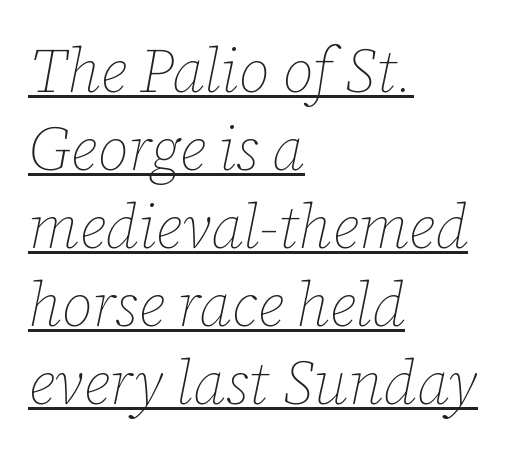
Q: Is the text bold? A: No.
Q: Is the text italic (slanted)? A: Yes, it leans right by about 12 degrees.
Q: Is the text underlined? A: Yes.
Q: How is the paragraph aligned? A: Left-aligned.
Q: Is the spacing between letters normal or unusually wide? A: Normal.
Q: Is the spacing between lines tight, normal or loose? A: Normal.
Q: Width (condensed, normal, or wide)? A: Normal.
Q: Stroke contrast? A: Low.
Q: x-height? A: Medium.
Q: Monospaced? A: No.
